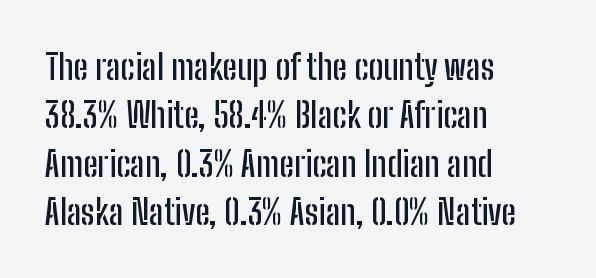
Descenders are the only things crossing below the line. The passage shown stacks its lines at a standard gap. These lines are composed in type without serifs. Line beginnings align vertically; line endings do not. Every stem runs plumb, perpendicular to the baseline.
